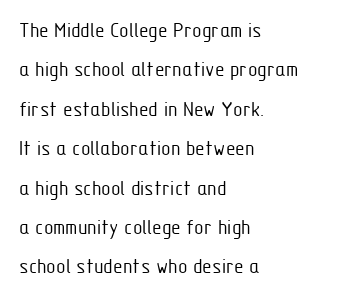
{"italic": "no", "bold": "no", "underline": "no", "align": "left", "line_spacing_ratio": 1.79, "letter_spacing": "normal", "letter_spacing_em": 0.0, "glyph_px": 22}
